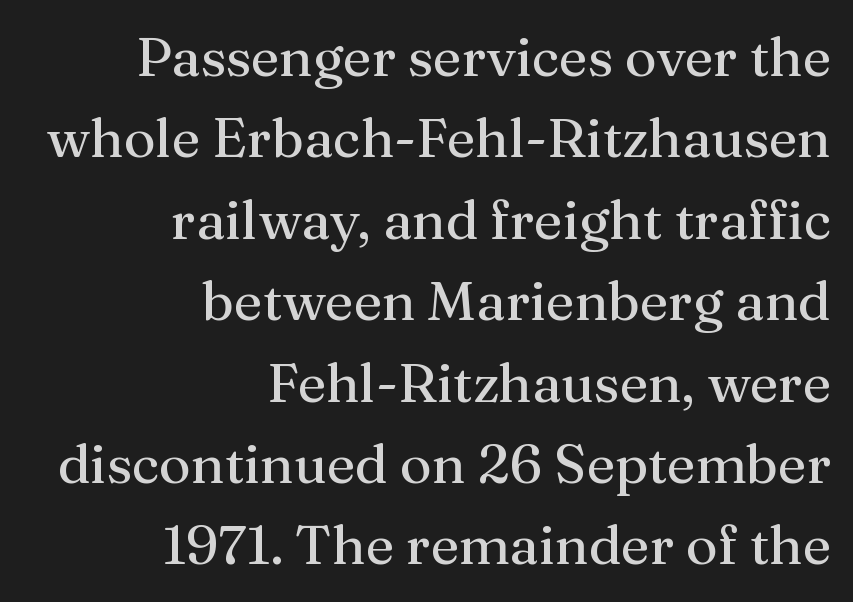
Q: Is the text bold? A: No.
Q: Is the text italic (slanted)? A: No, it is upright.
Q: Is the typeface a serif or a sans-serif typeface? A: Serif.
Q: Is the text underlined? A: No.
Q: How is the paragraph aligned? A: Right-aligned.
Q: Is the spacing between letters normal or unusually wide? A: Normal.
Q: Is the spacing between lines tight, normal or loose? A: Normal.
Q: Width (condensed, normal, or wide)? A: Normal.
Q: Stroke contrast? A: Medium.
Q: x-height? A: Medium.
Q: Monospaced? A: No.
